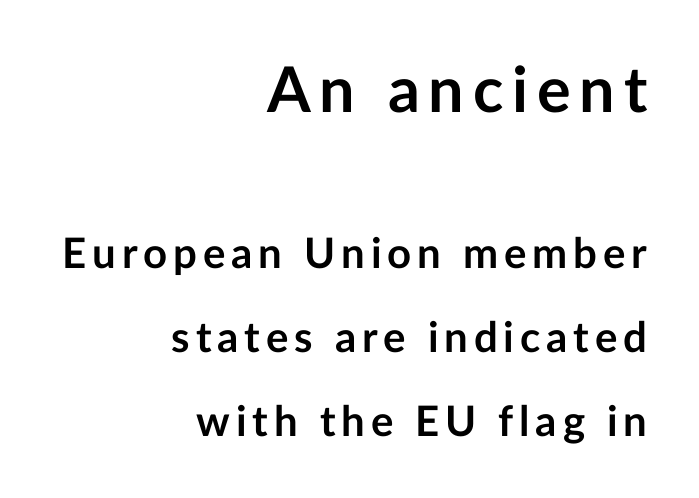
The image shows 63 px semibold sans-serif type, upright; set right-aligned, loose line spacing (2.0x), not underlined; the first (top) block is 1.5x larger; low stroke contrast and a medium x-height.
